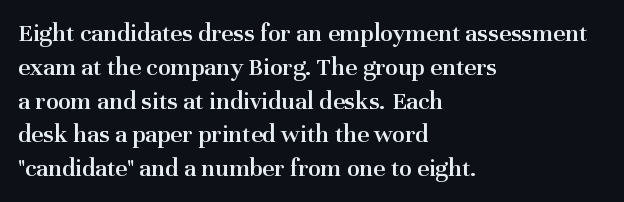
Look at the tracking — it's just the regular setting, nothing added. Line starts are locked; line ends wander. No word sits above an underline. The sample has been set in demibold, a notch under bold.
